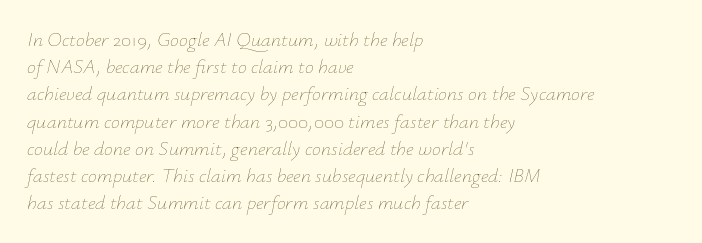
The image shows 20 px text type, italic (leaning right); set left-aligned, normal line spacing (1.36x), normal letter spacing, not underlined.
